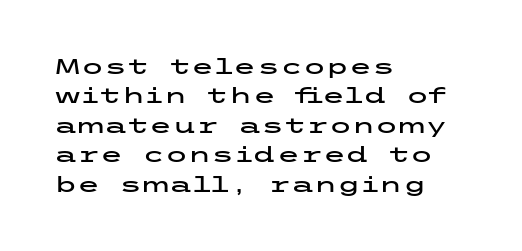
If you drew a ruler down the left edge, every line would touch it. The foot of each line stays bare and open. What's the leading like? Ordinary, nothing unusual. The axis of the letterforms is exactly vertical. Observe the ordinary spacing: letters are neighbours, not strangers.
